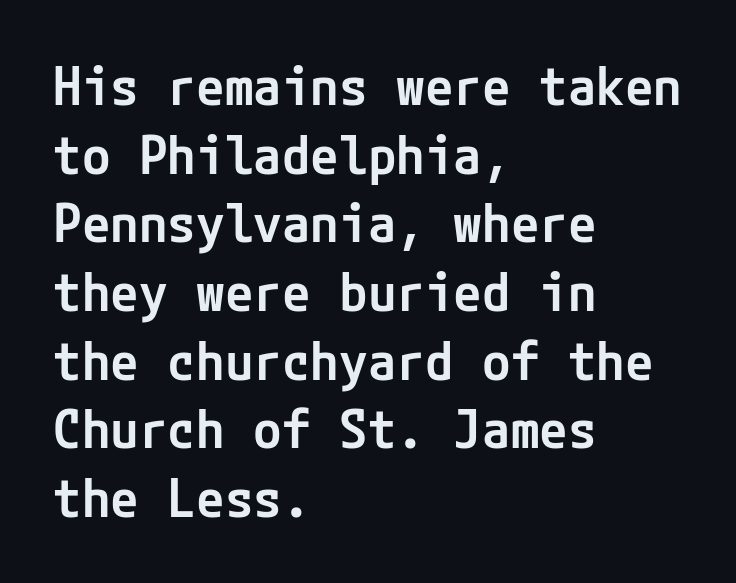
The leading is moderate, giving the passage an even texture. Letters rest on an invisible, unmarked baseline. Typographically, this falls in the sans-serif category. The lines are quadded left.
